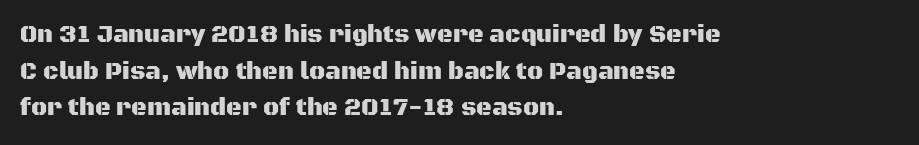
Unlike italic type, these characters show no tilt at all. Glyph-to-glyph distance matches everyday printed text. The line-height multiplier appears to be the usual default. The rag falls on the right side of this text block.
